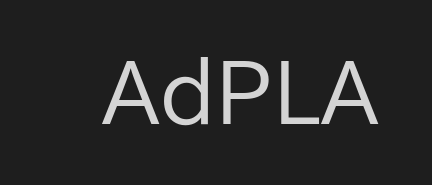
The image shows 78 px regular-weight sans-serif type, upright; set normal letter spacing, not underlined; low stroke contrast and a medium x-height.
